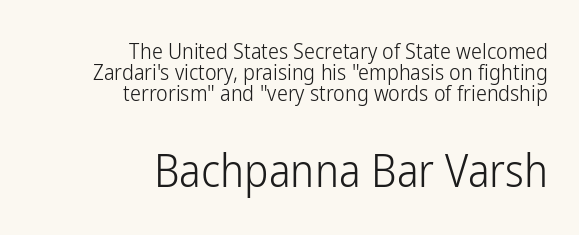
The image shows 45 px light, condensed sans-serif type, upright; set right-aligned, tight line spacing (0.96x), normal letter spacing, not underlined; the second (bottom) block is 2.05x larger; low stroke contrast and a medium x-height.
